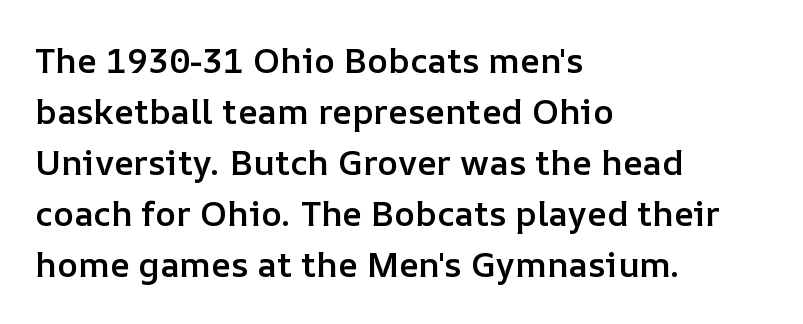
Q: Is the text bold? A: Semi-bold.
Q: Is the text italic (slanted)? A: No, it is upright.
Q: Is the text underlined? A: No.
Q: How is the paragraph aligned? A: Left-aligned.
Q: Is the spacing between letters normal or unusually wide? A: Normal.
Q: Is the spacing between lines tight, normal or loose? A: Normal.
Q: Width (condensed, normal, or wide)? A: Normal.
Q: Stroke contrast? A: Low.
Q: x-height? A: Medium.
Q: Monospaced? A: No.
